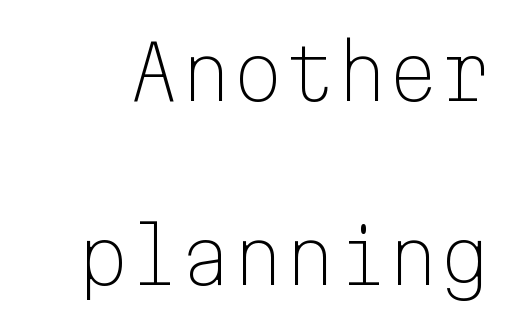
The image shows 74 px light sans-serif type, upright, monospaced; set loose line spacing (2.48x), normal letter spacing, not underlined; low stroke contrast and a medium x-height.
